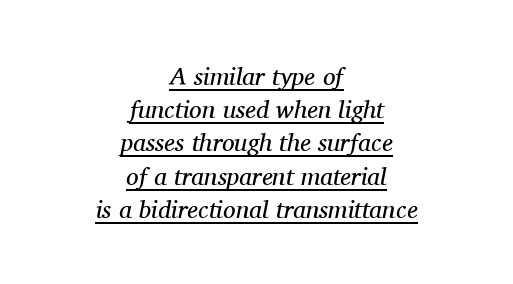
Q: Is the text bold? A: No.
Q: Is the text italic (slanted)? A: Yes, it leans right by about 11 degrees.
Q: Is the text underlined? A: Yes.
Q: How is the paragraph aligned? A: Centered.
Q: Is the spacing between letters normal or unusually wide? A: Normal.
Q: Is the spacing between lines tight, normal or loose? A: Normal.
